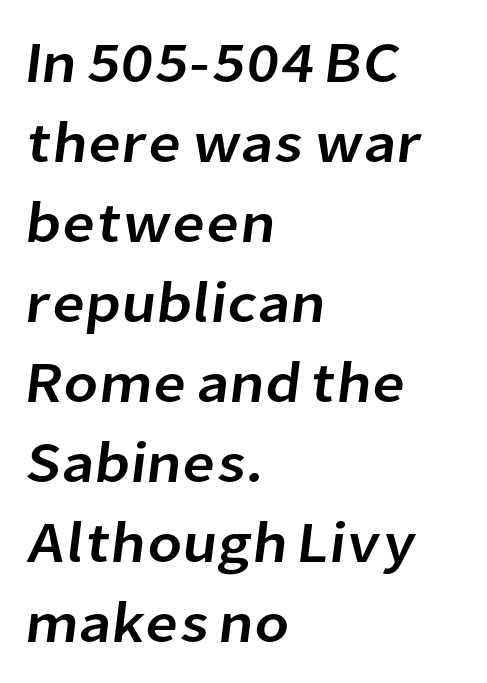
The image shows 58 px sans-serif type; set left-aligned, normal line spacing (1.38x), normal letter spacing, not underlined; low stroke contrast and a medium x-height.
